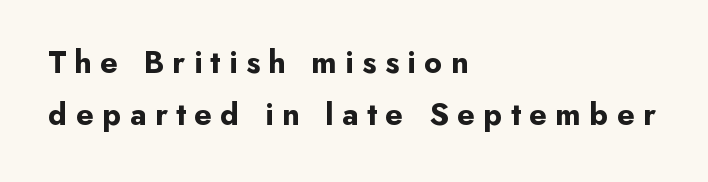
The image shows 32 px bold sans-serif type, upright; set left-aligned, normal line spacing (1.63x), unusually wide letter spacing (+0.26 em), not underlined; low stroke contrast and a small x-height.
